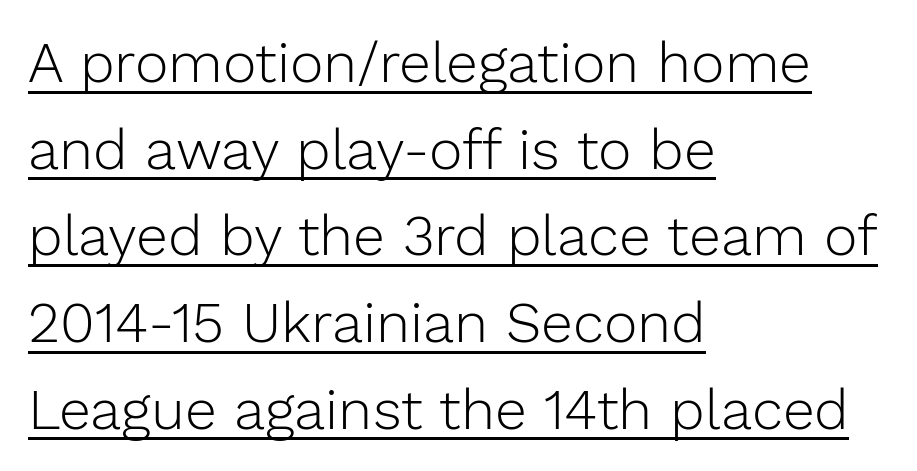
The passage shown is not bold in any degree. The specimen reads as upright at a glance. How would I describe the line gaps? Plain and ordinary. Underlined type.
